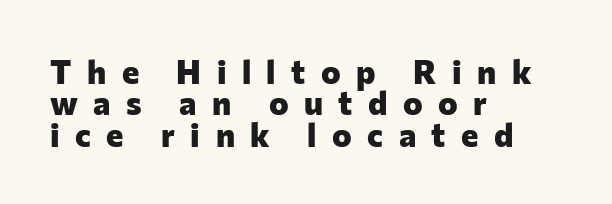
The image shows 33 px heavy sans-serif type, upright; set left-aligned, tight line spacing (0.95x), unusually wide letter spacing (+0.47 em), not underlined; low stroke contrast and a medium x-height.
